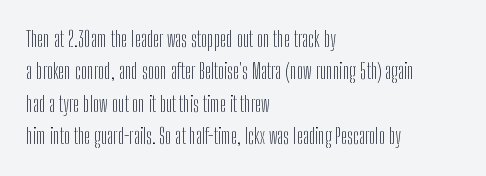
Q: Is the text bold? A: No.
Q: Is the text italic (slanted)? A: No, it is upright.
Q: Is the text underlined? A: No.
Q: How is the paragraph aligned? A: Left-aligned.
Q: Is the spacing between letters normal or unusually wide? A: Normal.
Q: Is the spacing between lines tight, normal or loose? A: Normal.
